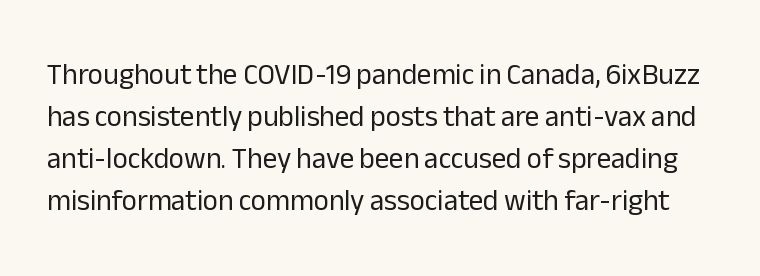
Q: Is the text bold? A: No.
Q: Is the text italic (slanted)? A: No, it is upright.
Q: Is the typeface a serif or a sans-serif typeface? A: Sans-serif.
Q: Is the text underlined? A: No.
Q: Is the spacing between letters normal or unusually wide? A: Normal.
Q: Is the spacing between lines tight, normal or loose? A: Normal.
Q: Width (condensed, normal, or wide)? A: Normal.
Q: Stroke contrast? A: Low.
Q: x-height? A: Medium.
Q: Monospaced? A: No.
